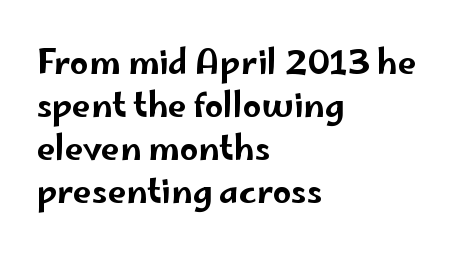
{"serif": "no", "italic": "no", "width": "wide", "stroke_contrast": "low", "x_height": "small", "monospaced": "no", "underline": "no", "align": "left", "line_spacing": "normal", "line_spacing_ratio": 1.3, "letter_spacing": "normal", "letter_spacing_em": 0.0, "glyph_px": 33}
